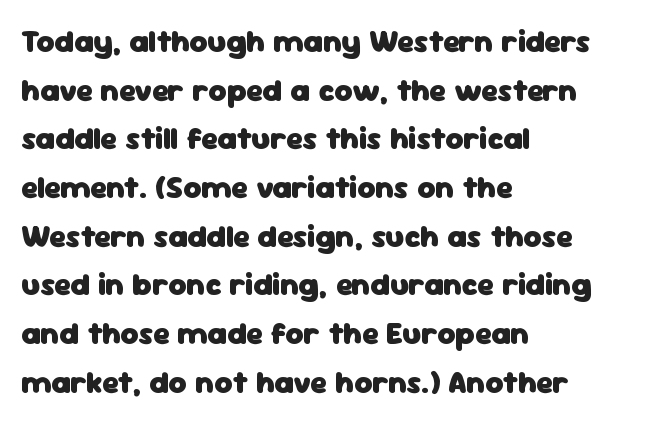
The image shows 31 px heavy sans-serif type, upright; set left-aligned, normal line spacing (1.57x), normal letter spacing, not underlined; low stroke contrast and a medium x-height.
